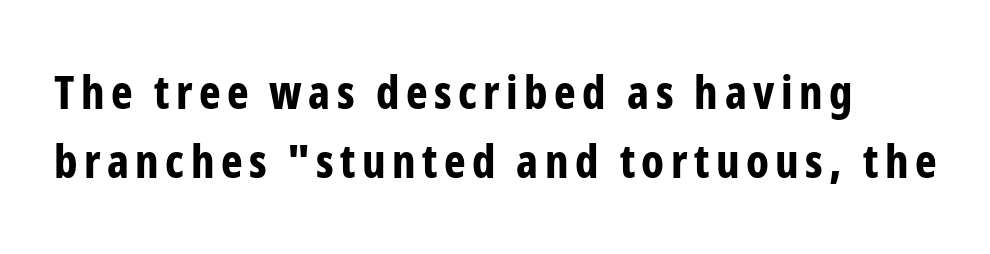
Q: Is the text bold? A: Yes.
Q: Is the text italic (slanted)? A: No, it is upright.
Q: Is the typeface a serif or a sans-serif typeface? A: Sans-serif.
Q: Is the text underlined? A: No.
Q: Is the spacing between lines tight, normal or loose? A: Normal.
Q: Width (condensed, normal, or wide)? A: Condensed.
Q: Stroke contrast? A: Low.
Q: x-height? A: Medium.
Q: Monospaced? A: No.
